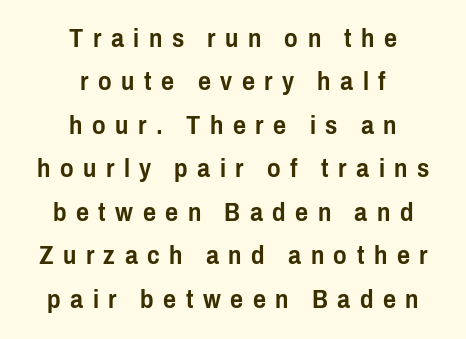
Someone cranked the tracking dial way up on this one. The foot of each line stays bare and open. Do the letters lean? They stand straight. The compositor balanced each line on the midline.
